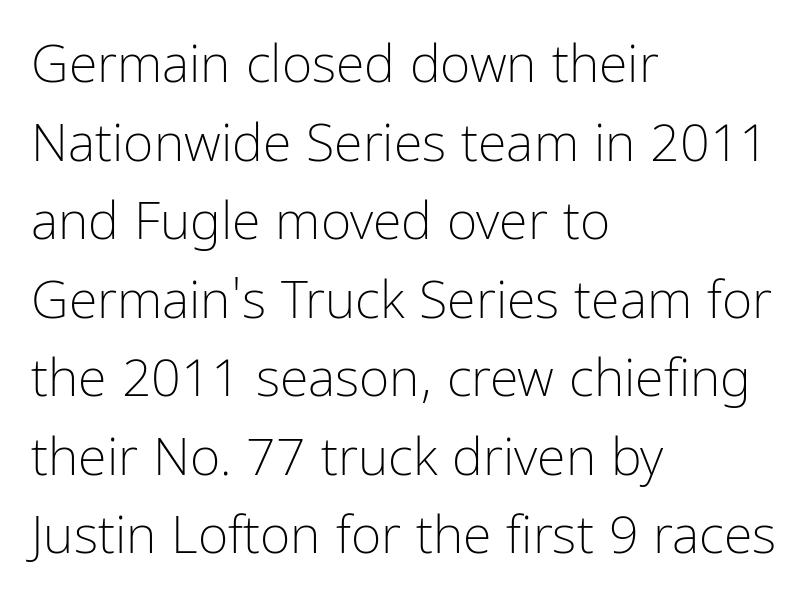
The image shows 52 px light, condensed sans-serif type, upright; set left-aligned, normal line spacing (1.51x), normal letter spacing, not underlined; low stroke contrast and a medium x-height.
